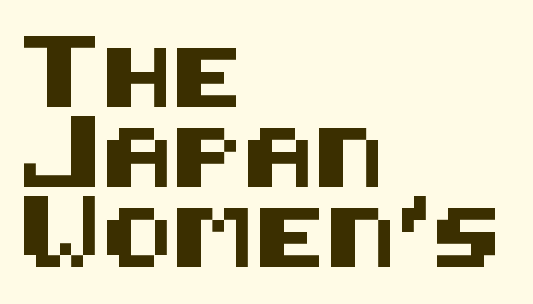
Posture: upright roman. This sample is left-justified, so line endings fall wherever the words run out. Underlining? Definitely not there. Honestly, the row spacing looks completely unremarkable.
